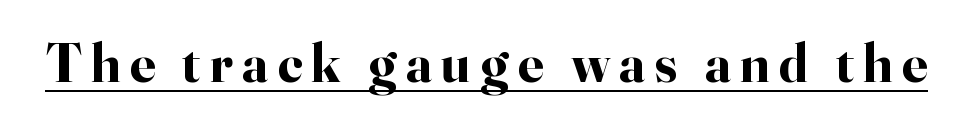
{"serif": "yes", "italic": "no", "bold": "yes", "weight": "bold", "width": "normal", "stroke_contrast": "high", "x_height": "small", "monospaced": "no", "underline": "yes", "glyph_px": 55}
